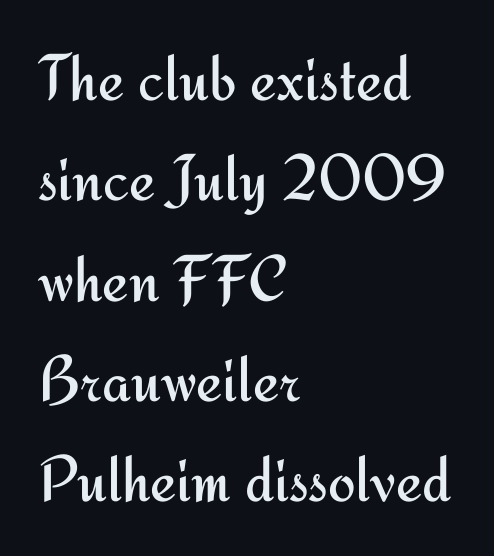
{"serif": "no", "italic": "no", "bold": "no", "weight": "regular", "width": "normal", "stroke_contrast": "medium", "x_height": "small", "monospaced": "no", "underline": "no", "align": "left", "line_spacing": "normal", "line_spacing_ratio": 1.52, "letter_spacing": "normal", "letter_spacing_em": 0.0, "glyph_px": 66}
